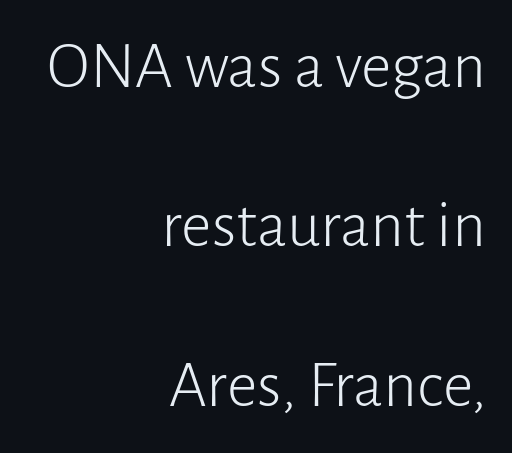
Q: Is the text bold? A: No.
Q: Is the text italic (slanted)? A: No, it is upright.
Q: Is the typeface a serif or a sans-serif typeface? A: Sans-serif.
Q: Is the text underlined? A: No.
Q: How is the paragraph aligned? A: Right-aligned.
Q: Is the spacing between letters normal or unusually wide? A: Normal.
Q: Is the spacing between lines tight, normal or loose? A: Loose.
Q: Width (condensed, normal, or wide)? A: Normal.
Q: Stroke contrast? A: Low.
Q: x-height? A: Medium.
Q: Monospaced? A: No.
